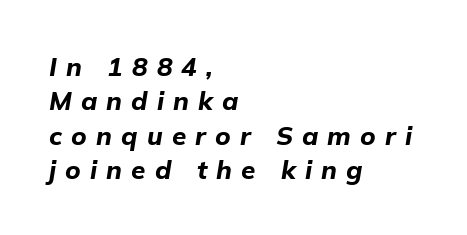
Q: Is the text bold? A: Yes.
Q: Is the text italic (slanted)? A: Yes, it leans right by about 9 degrees.
Q: Is the text underlined? A: No.
Q: How is the paragraph aligned? A: Left-aligned.
Q: Is the spacing between letters normal or unusually wide? A: Unusually wide.
Q: Is the spacing between lines tight, normal or loose? A: Normal.
